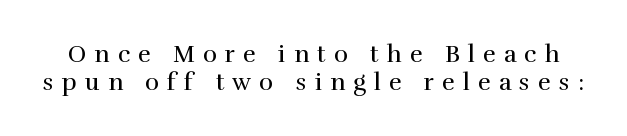
The image shows 24 px text type, upright; set line spacing 1.16x, unusually wide letter spacing (+0.34 em), not underlined.
